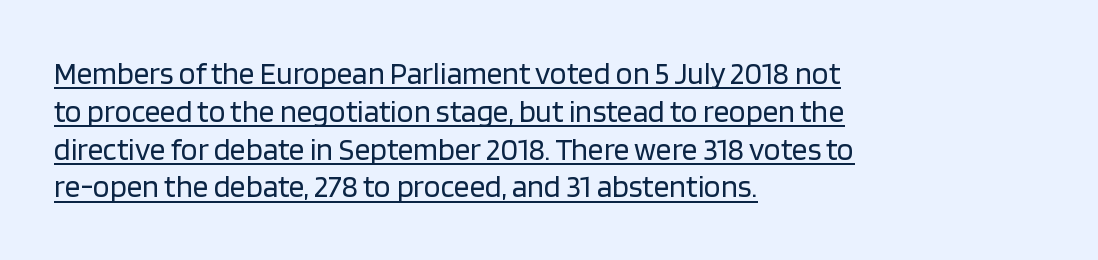
Does the type have serifs? No, each stem ends abruptly. Posture: vertical. Spacing between characters is what you'd get straight out of the box. The face used here is proportionally spaced, like ordinary book or web type. The face looks like a standard text weight, possibly lighter.
